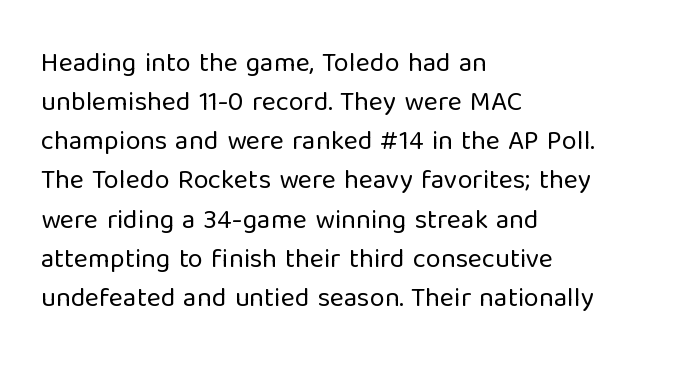
{"italic": "no", "bold": "no", "underline": "no", "align": "left", "line_spacing": "normal", "line_spacing_ratio": 1.45, "letter_spacing": "normal", "letter_spacing_em": 0.0, "glyph_px": 27}
